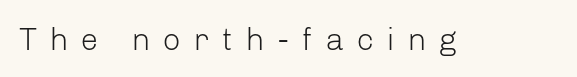
{"serif": "no", "italic": "no", "bold": "no", "weight": "light", "width": "normal", "stroke_contrast": "low", "x_height": "medium", "monospaced": "no", "underline": "no", "letter_spacing": "wide", "letter_spacing_em": 0.39, "glyph_px": 32}
